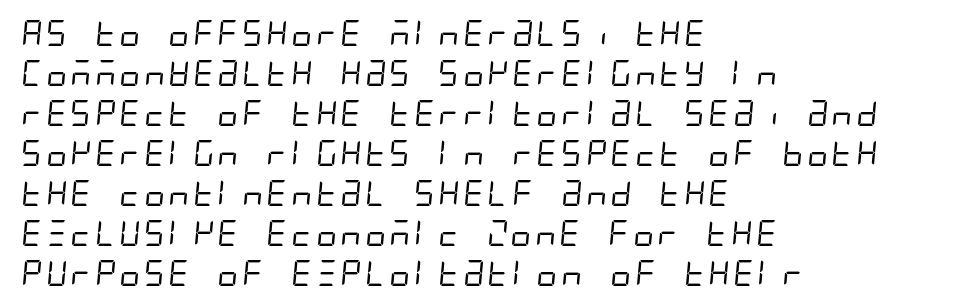
Q: Is the text bold? A: No.
Q: Is the text underlined? A: No.
Q: How is the paragraph aligned? A: Left-aligned.
Q: Is the spacing between letters normal or unusually wide? A: Normal.
Q: Is the spacing between lines tight, normal or loose? A: Normal.
